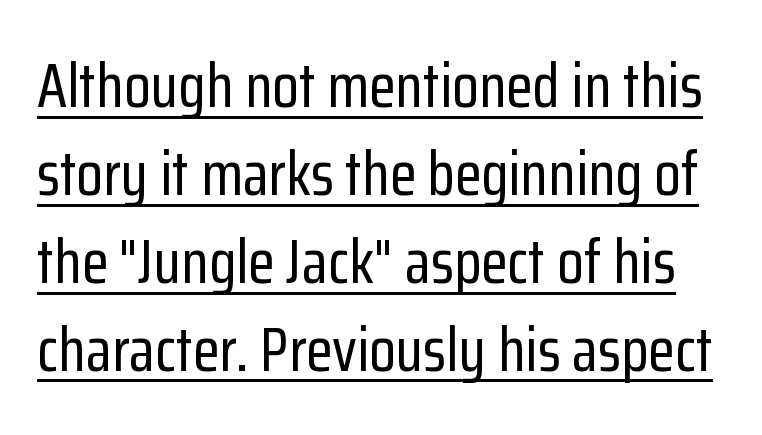
{"serif": "no", "italic": "no", "width": "condensed", "stroke_contrast": "low", "x_height": "medium", "monospaced": "no", "underline": "yes", "line_spacing": "normal", "line_spacing_ratio": 1.44, "letter_spacing": "normal", "letter_spacing_em": 0.0, "glyph_px": 61}
